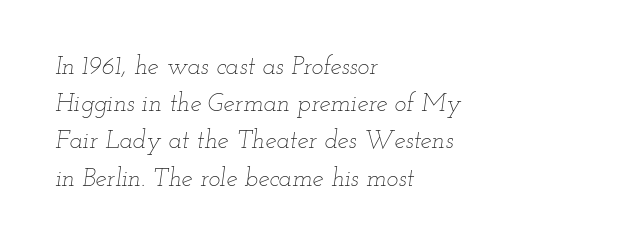
The image shows 25 px text type, italic (leaning right); set left-aligned, normal line spacing (1.49x), normal letter spacing, not underlined.
